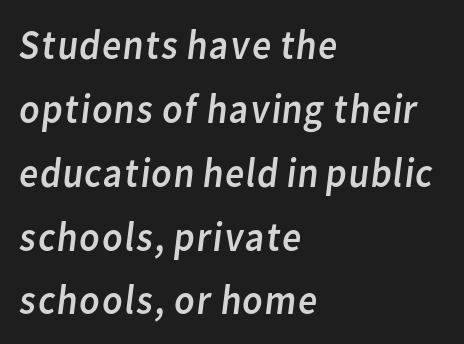
Q: Is the text bold? A: No.
Q: Is the typeface a serif or a sans-serif typeface? A: Sans-serif.
Q: Is the text underlined? A: No.
Q: How is the paragraph aligned? A: Left-aligned.
Q: Is the spacing between letters normal or unusually wide? A: Normal.
Q: Is the spacing between lines tight, normal or loose? A: Normal.
Q: Width (condensed, normal, or wide)? A: Normal.
Q: Stroke contrast? A: Low.
Q: x-height? A: Medium.
Q: Monospaced? A: No.
